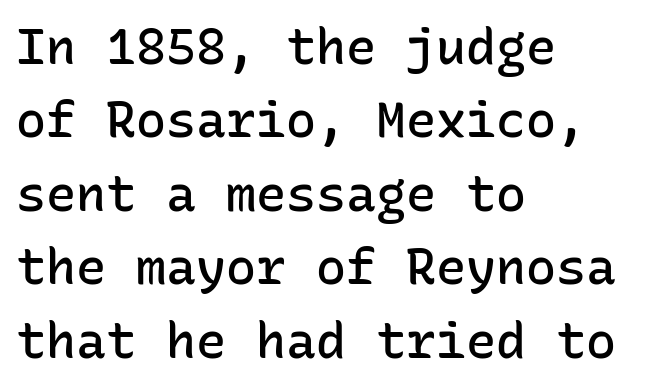
The image shows 50 px semibold sans-serif type, upright, monospaced; set left-aligned, normal line spacing (1.47x), normal letter spacing, not underlined; low stroke contrast and a medium x-height.
